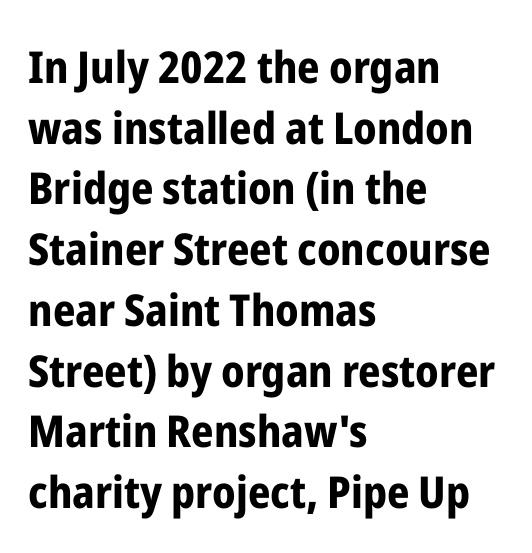
The image shows 44 px bold, condensed sans-serif type, upright; set left-aligned, normal line spacing (1.38x), normal letter spacing, not underlined; low stroke contrast and a medium x-height.
